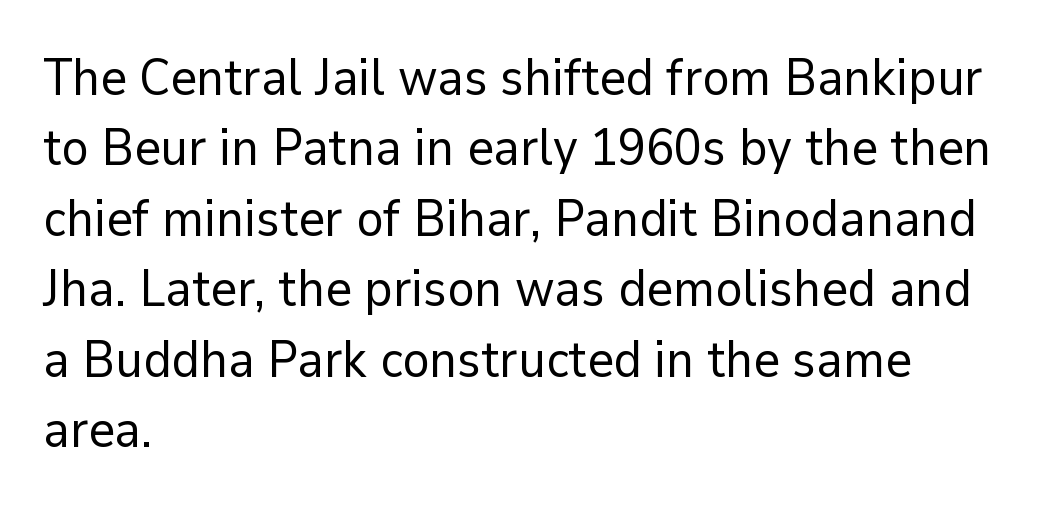
{"serif": "no", "italic": "no", "bold": "no", "weight": "regular", "width": "normal", "stroke_contrast": "low", "x_height": "medium", "monospaced": "no", "underline": "no", "align": "left", "line_spacing": "normal", "line_spacing_ratio": 1.38, "letter_spacing": "normal", "letter_spacing_em": 0.0, "glyph_px": 51}
